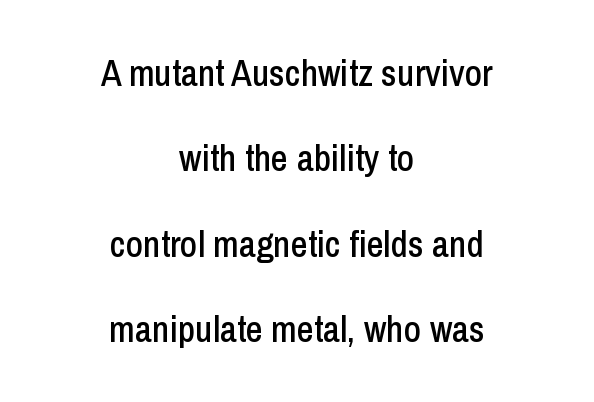
Q: Is the text italic (slanted)? A: No, it is upright.
Q: Is the typeface a serif or a sans-serif typeface? A: Sans-serif.
Q: Is the text underlined? A: No.
Q: How is the paragraph aligned? A: Centered.
Q: Is the spacing between letters normal or unusually wide? A: Normal.
Q: Is the spacing between lines tight, normal or loose? A: Loose.
Q: Width (condensed, normal, or wide)? A: Condensed.
Q: Stroke contrast? A: Low.
Q: x-height? A: Medium.
Q: Monospaced? A: No.
